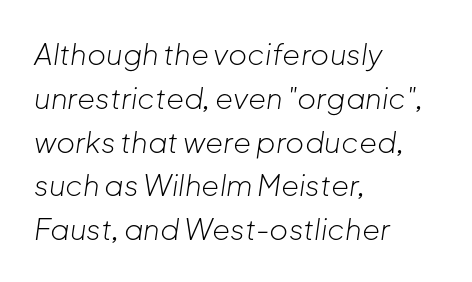
Q: Is the text bold? A: No.
Q: Is the text italic (slanted)? A: Yes, it leans right by about 8 degrees.
Q: Is the text underlined? A: No.
Q: How is the paragraph aligned? A: Left-aligned.
Q: Is the spacing between letters normal or unusually wide? A: Normal.
Q: Is the spacing between lines tight, normal or loose? A: Normal.
Q: Width (condensed, normal, or wide)? A: Normal.
Q: Stroke contrast? A: Low.
Q: x-height? A: Medium.
Q: Monospaced? A: No.
